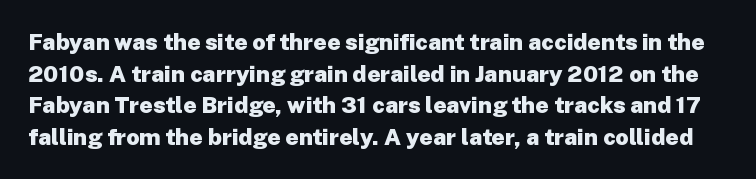
Vertically, the passage feels balanced, rows spaced as you'd expect. I'd describe the lettering as bold — thick and assertive. Letters rest on an invisible, unmarked baseline. There is no visible air inserted between adjacent glyphs. Posture: upright roman.
